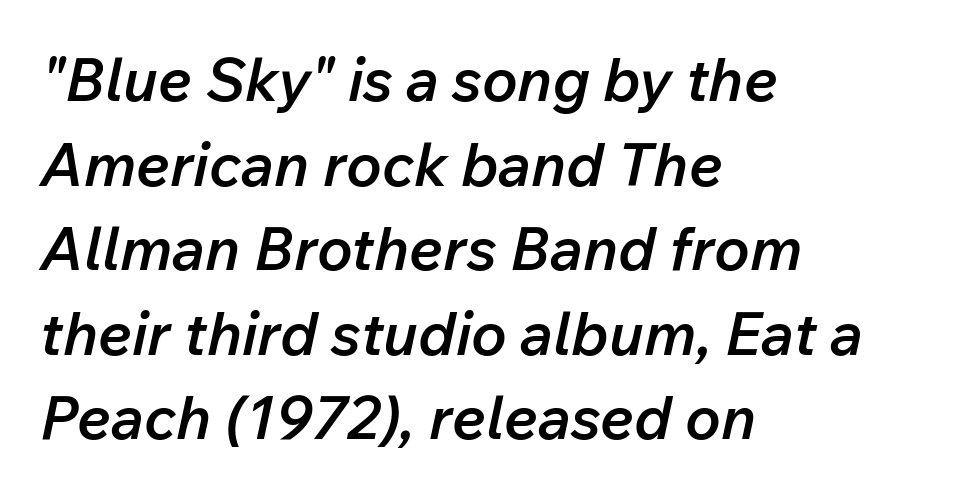
Q: Is the text bold? A: Semi-bold.
Q: Is the text italic (slanted)? A: Yes, it leans right by about 12 degrees.
Q: Is the text underlined? A: No.
Q: How is the paragraph aligned? A: Left-aligned.
Q: Is the spacing between letters normal or unusually wide? A: Normal.
Q: Is the spacing between lines tight, normal or loose? A: Normal.
Q: Width (condensed, normal, or wide)? A: Normal.
Q: Stroke contrast? A: Low.
Q: x-height? A: Medium.
Q: Monospaced? A: No.
